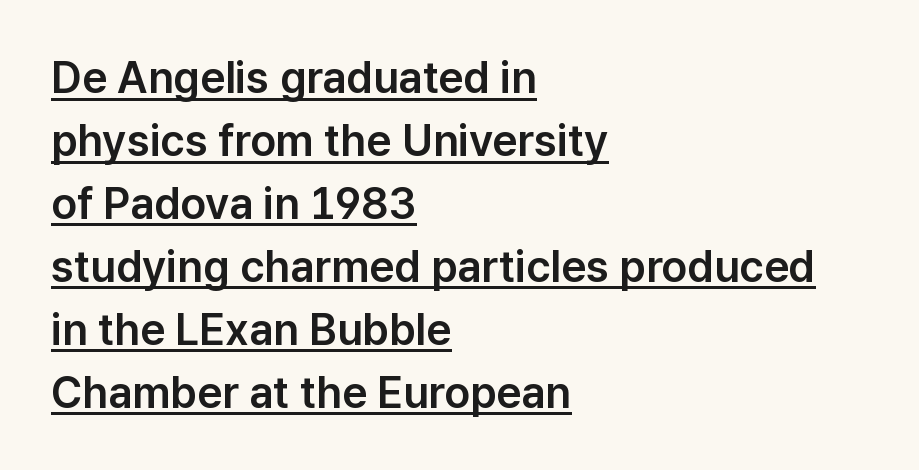
Q: Is the text italic (slanted)? A: No, it is upright.
Q: Is the typeface a serif or a sans-serif typeface? A: Sans-serif.
Q: Is the text underlined? A: Yes.
Q: How is the paragraph aligned? A: Left-aligned.
Q: Is the spacing between letters normal or unusually wide? A: Normal.
Q: Is the spacing between lines tight, normal or loose? A: Normal.
Q: Width (condensed, normal, or wide)? A: Normal.
Q: Stroke contrast? A: Low.
Q: x-height? A: Medium.
Q: Monospaced? A: No.
